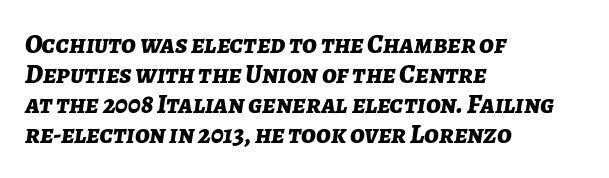
{"italic": "yes", "lean": "right", "slant_degrees": 7, "bold": "yes", "underline": "no", "align": "left", "line_spacing": "tight", "line_spacing_ratio": 1.11, "letter_spacing": "normal", "letter_spacing_em": 0.0, "glyph_px": 27}
